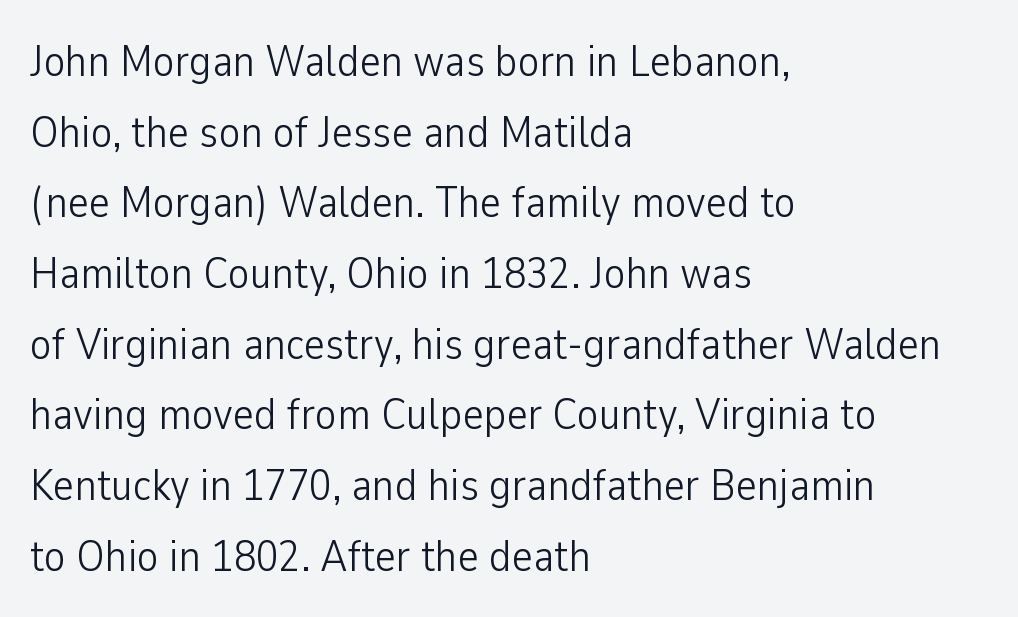
The image shows 45 px light, condensed sans-serif type, upright; set left-aligned, normal line spacing (1.57x), normal letter spacing, not underlined; low stroke contrast and a medium x-height.
